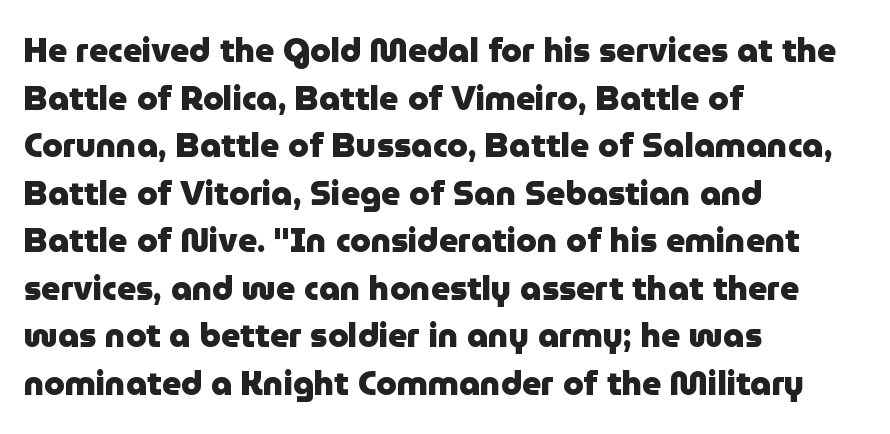
The image shows 33 px heavy sans-serif type, upright; set left-aligned, normal line spacing (1.44x), normal letter spacing, not underlined; low stroke contrast and a medium x-height.
